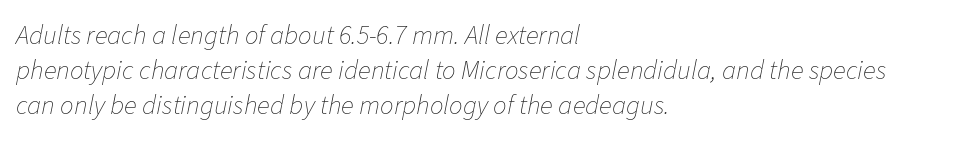
The image shows 27 px text type, italic (leaning right); set left-aligned, normal line spacing (1.3x), normal letter spacing, not underlined.
